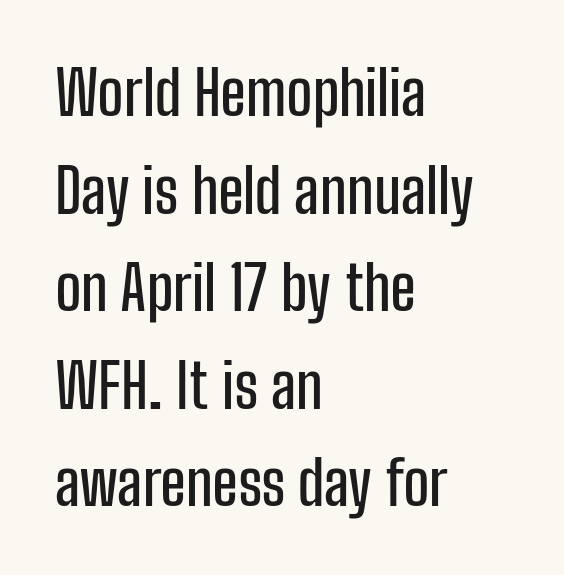
Q: Is the text italic (slanted)? A: No, it is upright.
Q: Is the typeface a serif or a sans-serif typeface? A: Sans-serif.
Q: Is the text underlined? A: No.
Q: How is the paragraph aligned? A: Left-aligned.
Q: Is the spacing between letters normal or unusually wide? A: Normal.
Q: Is the spacing between lines tight, normal or loose? A: Normal.
Q: Width (condensed, normal, or wide)? A: Condensed.
Q: Stroke contrast? A: Low.
Q: x-height? A: Medium.
Q: Monospaced? A: No.
